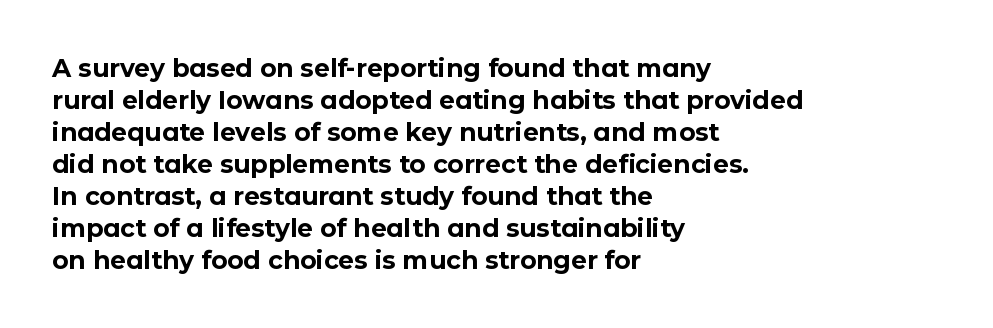
The typesetter chose a ragged-right arrangement here. The line texture is even and compact thanks to regular tracking. Summary of weight: heavy, a full bold. Vertically, the passage feels balanced, rows spaced as you'd expect. In terms of posture, this sample is upright.
